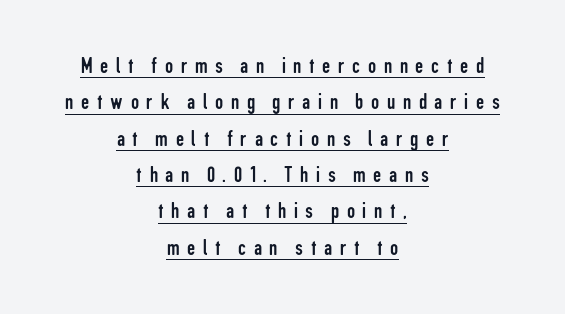
{"italic": "no", "bold": "no", "underline": "yes", "align": "center", "line_spacing": "normal", "line_spacing_ratio": 1.58, "letter_spacing": "wide", "letter_spacing_em": 0.33, "glyph_px": 23}
